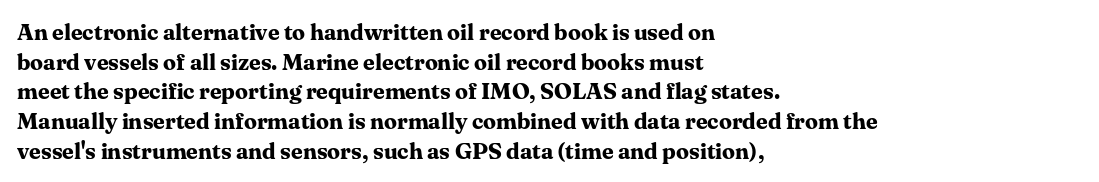
The image shows 23 px bold type, upright; set left-aligned, normal line spacing (1.29x), normal letter spacing, not underlined.
